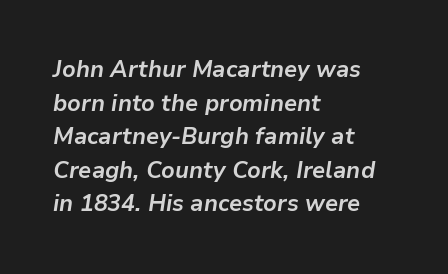
Q: Is the text bold? A: Yes.
Q: Is the text italic (slanted)? A: Yes, it leans right by about 9 degrees.
Q: Is the text underlined? A: No.
Q: How is the paragraph aligned? A: Left-aligned.
Q: Is the spacing between letters normal or unusually wide? A: Normal.
Q: Is the spacing between lines tight, normal or loose? A: Normal.
